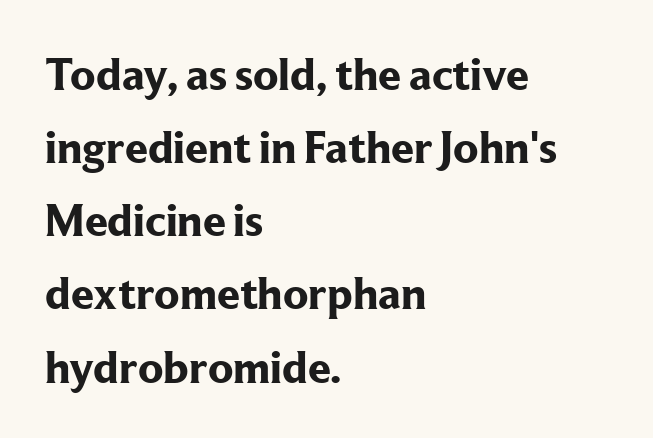
Q: Is the text bold? A: Yes.
Q: Is the text italic (slanted)? A: No, it is upright.
Q: Is the typeface a serif or a sans-serif typeface? A: Serif.
Q: Is the text underlined? A: No.
Q: How is the paragraph aligned? A: Left-aligned.
Q: Is the spacing between letters normal or unusually wide? A: Normal.
Q: Is the spacing between lines tight, normal or loose? A: Normal.
Q: Width (condensed, normal, or wide)? A: Normal.
Q: Stroke contrast? A: Low.
Q: x-height? A: Medium.
Q: Monospaced? A: No.
